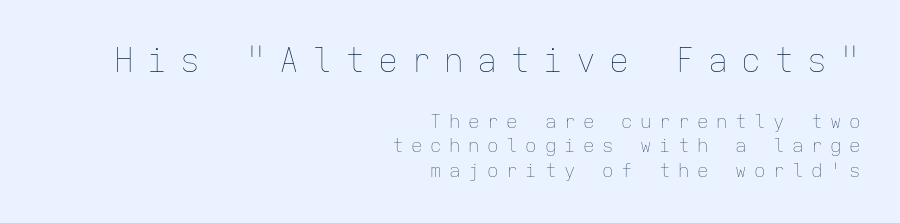
Characters follow at a spacing far wider than the type designer built in. Note the uniform advance width — an 'i' takes as much space as an 'm'. A clean baseline with only descenders dipping below it. Larger block? The one above; the one below is distinctly smaller. A normal amount of white space separates one row of letters from the next.
